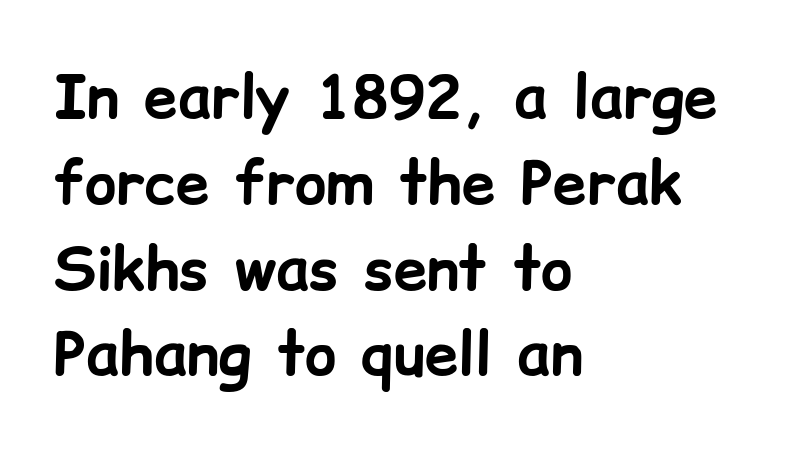
Style check: upright. How heavy is the stroke? Heavy — this is a bold. A typesetter would label this face a sans. If you measured baseline to baseline, you'd find a middling distance.
